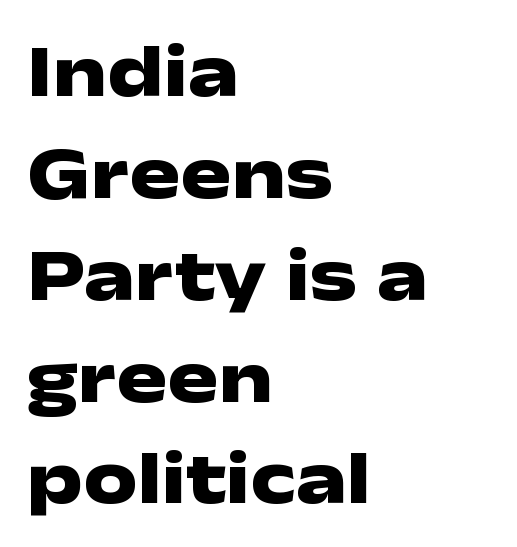
The image shows 76 px heavy, wide sans-serif type, upright; set left-aligned, normal line spacing (1.34x), normal letter spacing, not underlined; low stroke contrast and a medium x-height.
